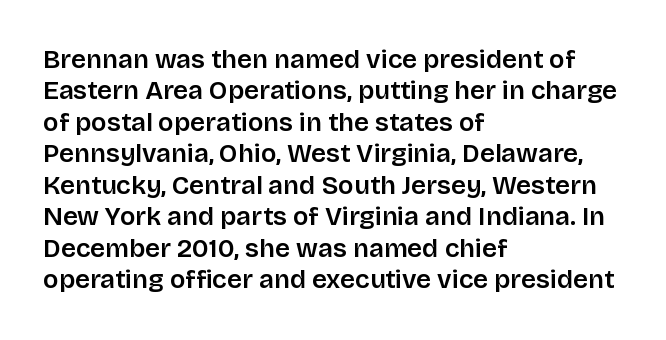
Q: Is the text italic (slanted)? A: No, it is upright.
Q: Is the text underlined? A: No.
Q: How is the paragraph aligned? A: Left-aligned.
Q: Is the spacing between letters normal or unusually wide? A: Normal.
